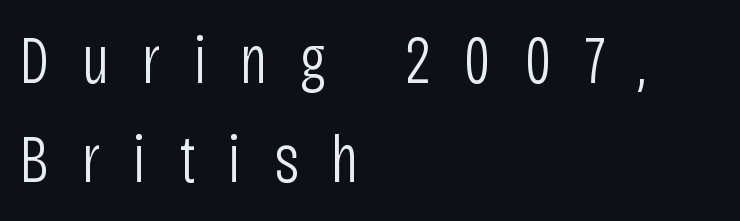
{"serif": "no", "italic": "no", "bold": "no", "weight": "light", "width": "condensed", "stroke_contrast": "low", "x_height": "large", "monospaced": "no", "underline": "no", "align": "left", "line_spacing": "normal", "line_spacing_ratio": 1.46, "letter_spacing": "wide", "letter_spacing_em": 0.48, "glyph_px": 68}
